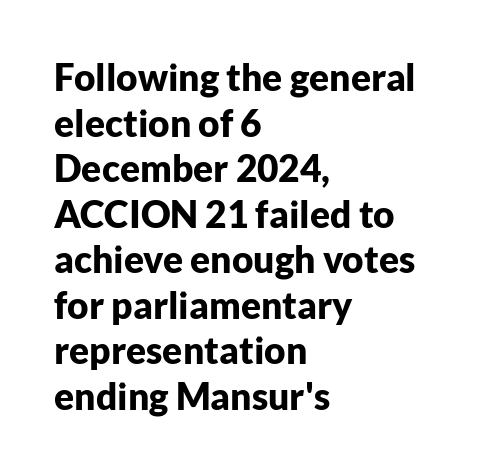
The image shows 37 px bold sans-serif type, upright; set left-aligned, line spacing 1.23x, normal letter spacing, not underlined; low stroke contrast and a medium x-height.
